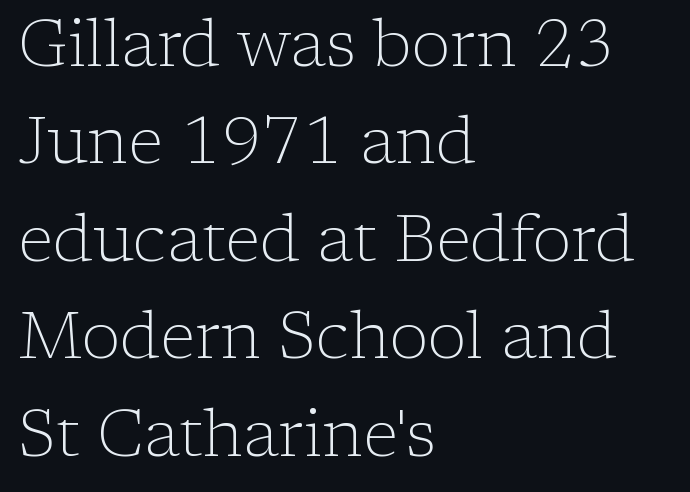
{"serif": "yes", "italic": "no", "bold": "no", "weight": "light", "width": "normal", "stroke_contrast": "low", "x_height": "medium", "monospaced": "no", "underline": "no", "align": "left", "line_spacing": "normal", "line_spacing_ratio": 1.5, "letter_spacing": "normal", "letter_spacing_em": 0.0, "glyph_px": 65}
